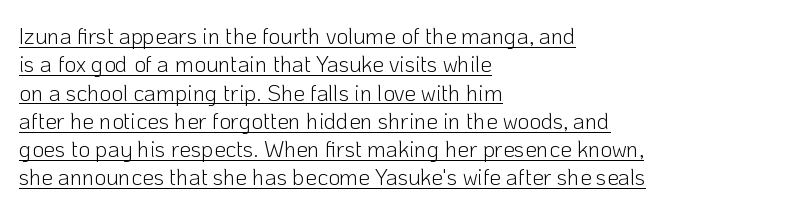
Has an underline been added? It has. Does extra space separate the letters? No, they use regular spacing. Rendered with straight, roman letterforms. Is the type heavy? It reads as light-to-regular instead. Where is the straight margin? On the left.
